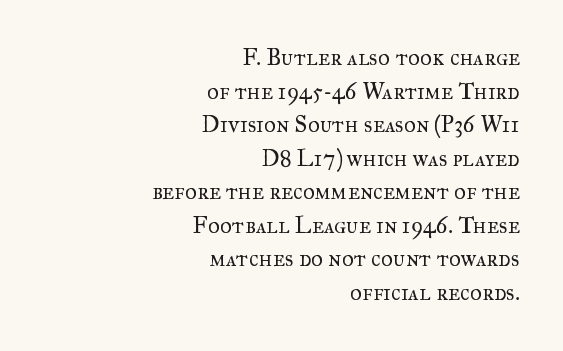
{"italic": "no", "bold": "no", "underline": "no", "align": "right", "line_spacing": "normal", "line_spacing_ratio": 1.46, "letter_spacing": "normal", "letter_spacing_em": 0.0, "glyph_px": 23}
